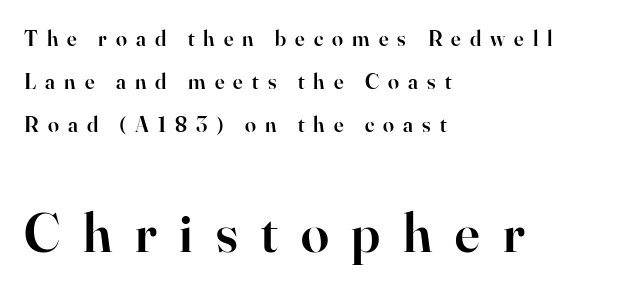
Honestly, there is no underline to notice here at all. Italic? Not at all — the glyphs are vertical. Look at the bottom of the vertical strokes: they flare into serifs here. The passage shown begins with its smaller block and ends with its larger one. The rag falls on the right side of this text block. This sample uses expanded letter spacing, leaving extra air between glyphs.
